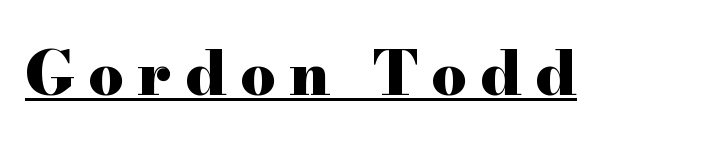
The image shows 62 px heavy, wide serif type, upright; set unusually wide letter spacing (+0.22 em), underlined; high stroke contrast and a small x-height.
